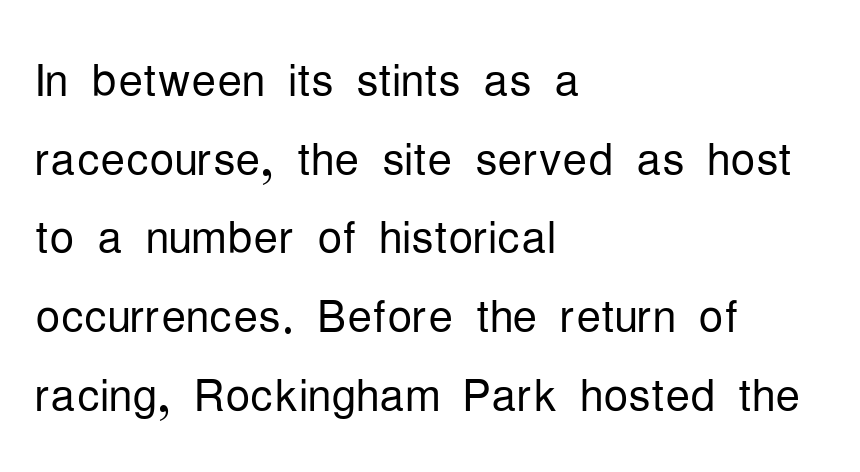
Q: Is the text bold? A: No.
Q: Is the text italic (slanted)? A: No, it is upright.
Q: Is the typeface a serif or a sans-serif typeface? A: Sans-serif.
Q: Is the text underlined? A: No.
Q: How is the paragraph aligned? A: Left-aligned.
Q: Is the spacing between letters normal or unusually wide? A: Normal.
Q: Is the spacing between lines tight, normal or loose? A: Normal.
Q: Width (condensed, normal, or wide)? A: Condensed.
Q: Stroke contrast? A: Low.
Q: x-height? A: Medium.
Q: Monospaced? A: No.
